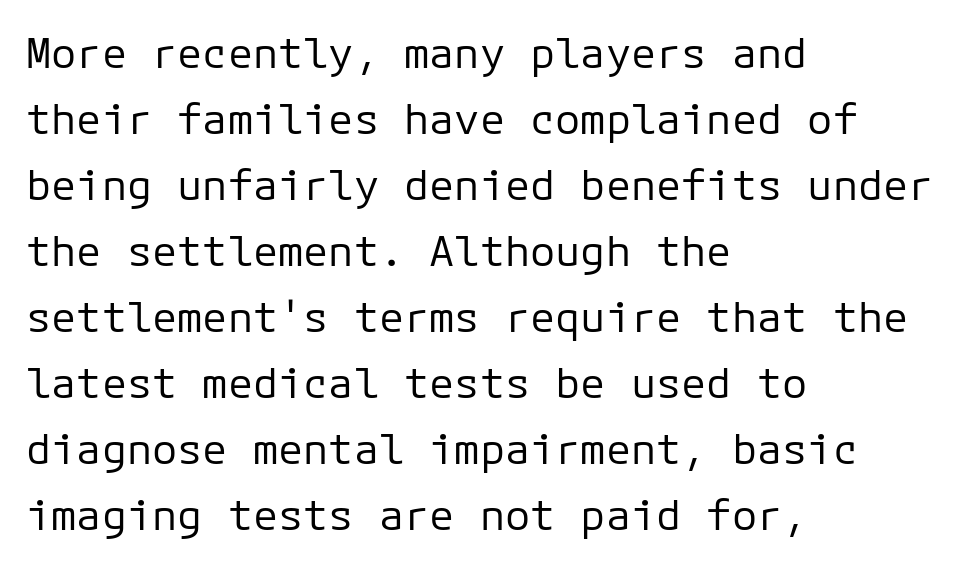
Tall strokes in this sample are plumb rather than angled. The rag falls on the right side of this text block. A normal amount of white space separates one row of letters from the next. The horizontal fit of the characters is conventional and even. Nope, no serifs anywhere on these letters. The typesetting does not lean heavy: it is not bold.
